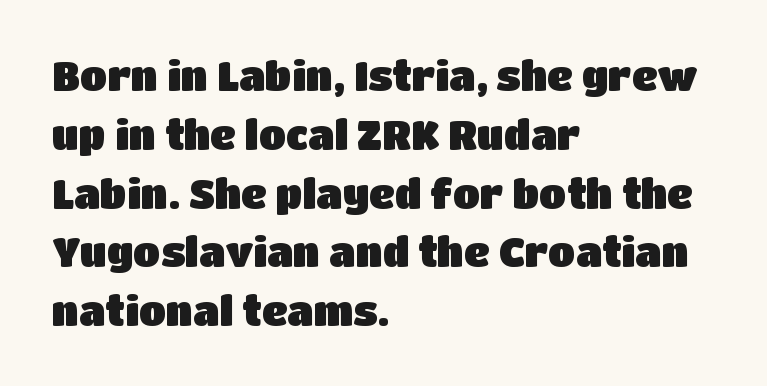
The rows are spaced the way most documents space them. There is no visible air inserted between adjacent glyphs. Ascenders rise straight up at ninety degrees. The font family rendered here belongs to the sans-serif group. The rendering uses natural spacing where letterforms have individual widths.
